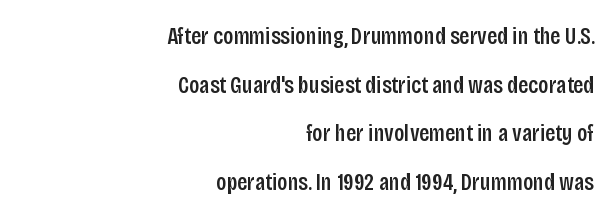
{"italic": "no", "bold": "semi", "underline": "no", "align": "right", "line_spacing": "loose", "line_spacing_ratio": 2.03, "letter_spacing": "normal", "letter_spacing_em": 0.0, "glyph_px": 24}
